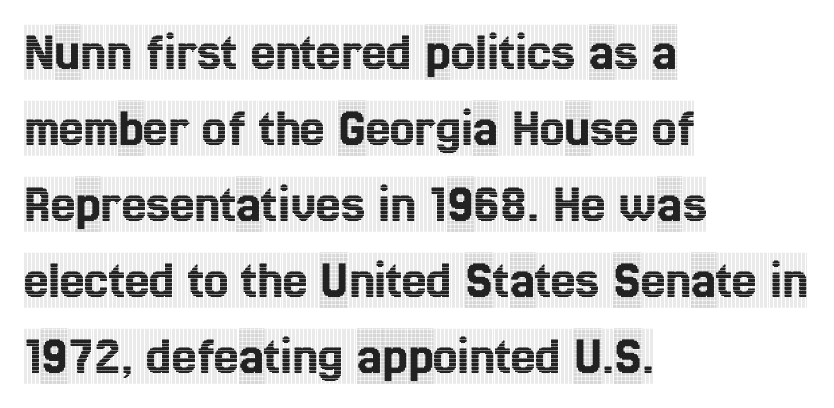
{"serif": "yes", "italic": "no", "width": "condensed", "x_height": "large", "monospaced": "no", "underline": "no", "align": "left", "line_spacing": "normal", "line_spacing_ratio": 1.38, "letter_spacing": "normal", "letter_spacing_em": 0.0, "glyph_px": 55}
